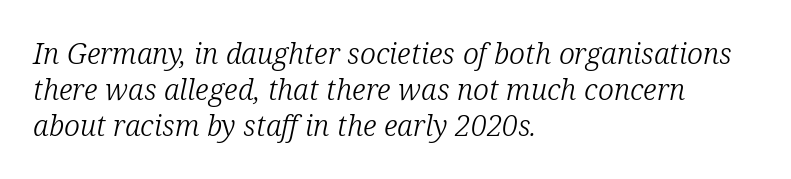
{"serif": "yes", "italic": "yes", "lean": "right", "slant_degrees": 12, "bold": "no", "weight": "light", "width": "normal", "stroke_contrast": "low", "x_height": "medium", "monospaced": "no", "underline": "no", "align": "left", "line_spacing": "normal", "line_spacing_ratio": 1.25, "letter_spacing": "normal", "letter_spacing_em": 0.0, "glyph_px": 29}
